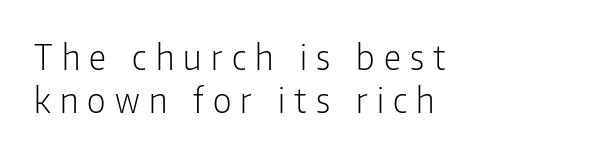
What's the leading like? Ordinary, nothing unusual. Leftover space on each line is placed entirely after the last word. Check under the words: just untouched page. Nothing sits at the stroke ends, so this counts as sans-serif.
